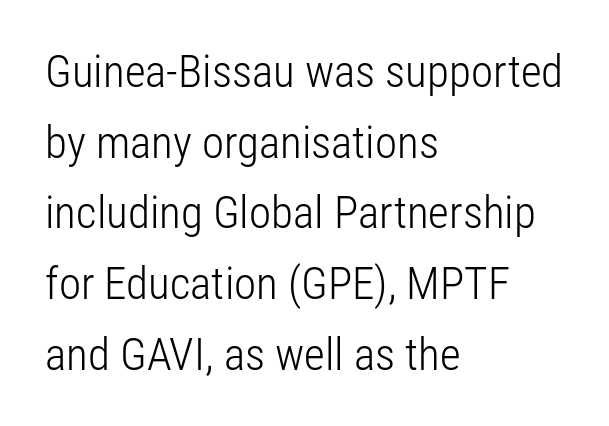
Glance below the letters and you will spot only blank space. What's the leading like? Ordinary, nothing unusual. I'd call this a sans setting — the letters go barefoot. You could not count columns in this text — the font is proportionally spaced.
